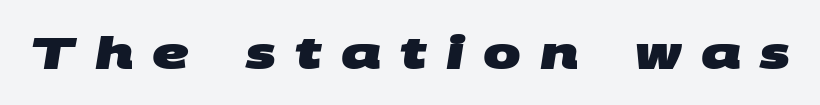
{"serif": "no", "bold": "yes", "weight": "heavy", "width": "wide", "stroke_contrast": "medium", "x_height": "large", "monospaced": "no", "underline": "no", "letter_spacing": "wide", "letter_spacing_em": 0.42, "glyph_px": 45}
